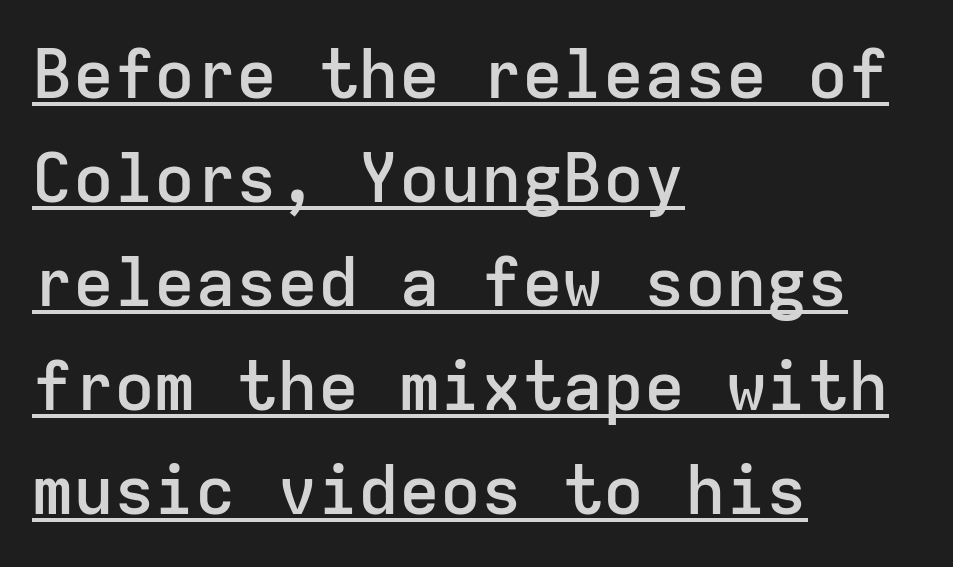
This rendering employs a face without finishing strokes, i.e., a sans-serif. A typographer would call this underscored text. Fixed-width glyphs throughout — classic coding-font behaviour. Left-aligned paragraph, ragged on the right. These words are printed semibold, heavier than regular yet not bold.
